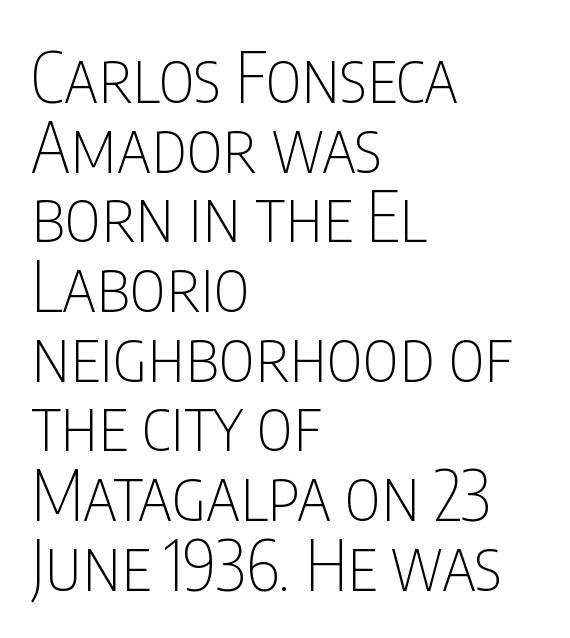
Underlining? Definitely not there. In terms of posture, this sample is upright. Letter spacing: default. Is this a sans? Yes — the strokes have no serifs.
